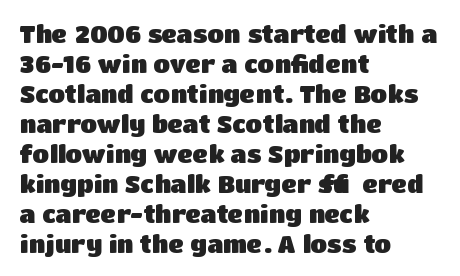
The characters look thick and weighty, a clear bold. Rows of type keep a routine distance in the vertical direction. Each word holds together tightly as a unit, with standard inter-letter gaps. Does the copy run flush right? No — it runs flush left. Beneath every word, the page is bare.
